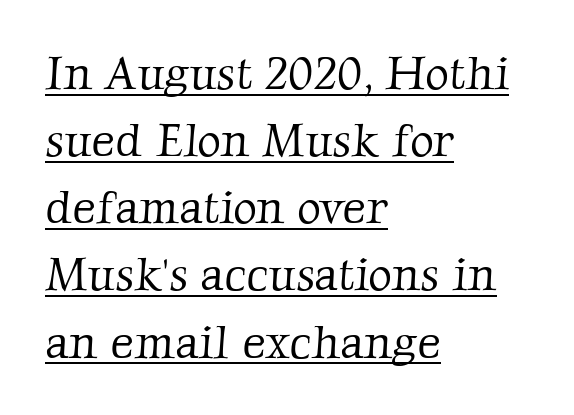
The image shows 46 px light serif type; set left-aligned, normal line spacing (1.46x), normal letter spacing, underlined; low stroke contrast and a medium x-height.
